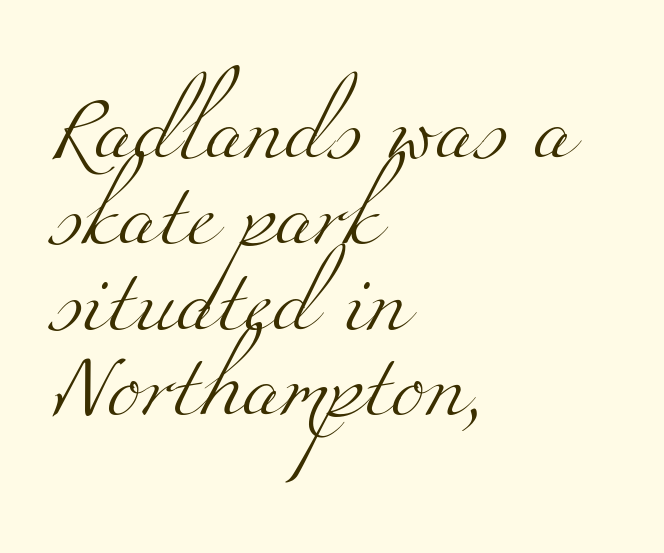
{"bold": "no", "weight": "light", "width": "wide", "stroke_contrast": "medium", "x_height": "small", "monospaced": "no", "underline": "no", "align": "left", "line_spacing": "normal", "line_spacing_ratio": 1.34, "letter_spacing": "normal", "letter_spacing_em": 0.0, "glyph_px": 64}
